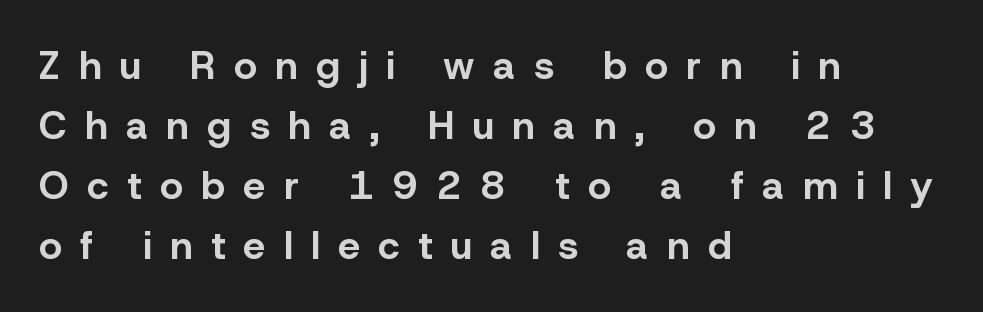
The image shows 39 px bold sans-serif type, upright; set left-aligned, normal line spacing (1.54x), unusually wide letter spacing (+0.48 em), not underlined; low stroke contrast and a medium x-height.
